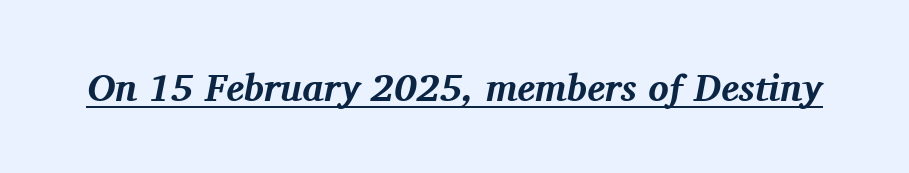
{"serif": "yes", "italic": "yes", "lean": "right", "slant_degrees": 11, "bold": "yes", "weight": "bold", "width": "normal", "stroke_contrast": "medium", "x_height": "medium", "monospaced": "no", "underline": "yes", "letter_spacing": "normal", "letter_spacing_em": 0.0, "glyph_px": 38}
